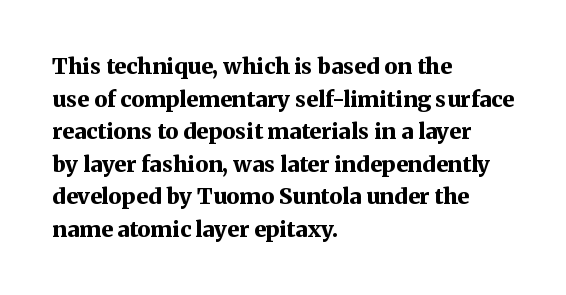
Q: Is the text bold? A: Yes.
Q: Is the text italic (slanted)? A: No, it is upright.
Q: Is the text underlined? A: No.
Q: How is the paragraph aligned? A: Left-aligned.
Q: Is the spacing between letters normal or unusually wide? A: Normal.
Q: Is the spacing between lines tight, normal or loose? A: Normal.
